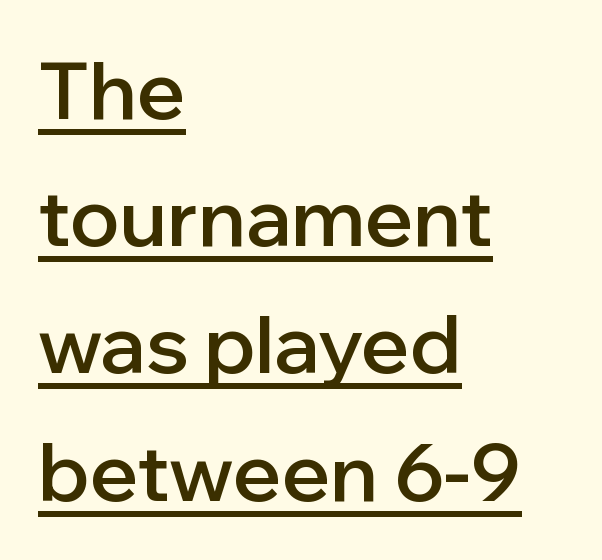
{"serif": "no", "italic": "no", "bold": "semi", "weight": "semibold", "width": "normal", "stroke_contrast": "low", "x_height": "medium", "monospaced": "no", "underline": "yes", "align": "left", "line_spacing": "normal", "line_spacing_ratio": 1.59, "letter_spacing": "normal", "letter_spacing_em": 0.0, "glyph_px": 80}
